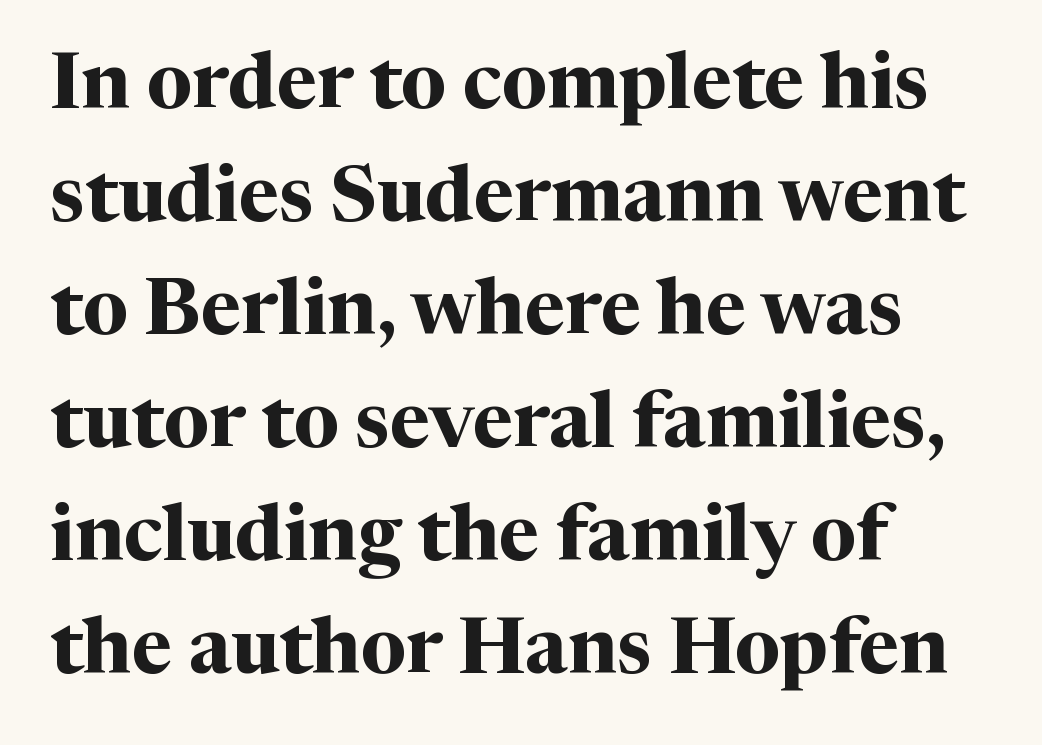
{"serif": "yes", "italic": "no", "bold": "yes", "weight": "bold", "width": "normal", "stroke_contrast": "medium", "x_height": "medium", "monospaced": "no", "underline": "no", "align": "left", "line_spacing": "normal", "line_spacing_ratio": 1.45, "letter_spacing": "normal", "letter_spacing_em": 0.0, "glyph_px": 78}
